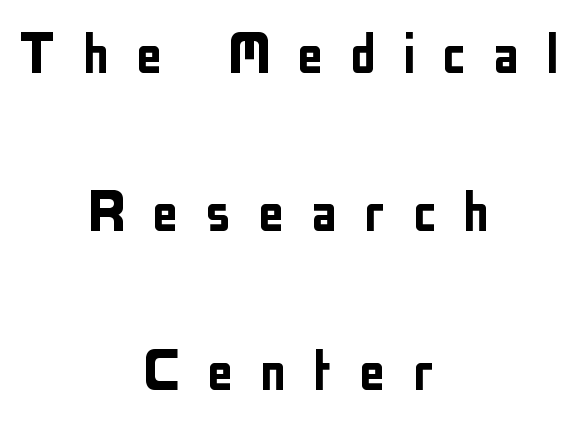
{"serif": "no", "italic": "no", "width": "condensed", "stroke_contrast": "low", "x_height": "medium", "monospaced": "no", "underline": "no", "align": "center", "line_spacing": "loose", "line_spacing_ratio": 2.33, "letter_spacing": "wide", "letter_spacing_em": 0.38, "glyph_px": 68}
